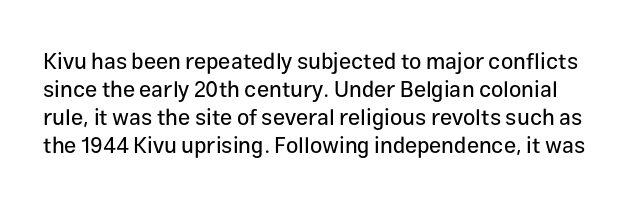
Q: Is the text italic (slanted)? A: No, it is upright.
Q: Is the text underlined? A: No.
Q: Is the spacing between letters normal or unusually wide? A: Normal.
Q: Is the spacing between lines tight, normal or loose? A: Normal.
